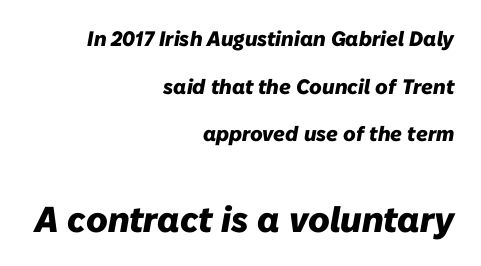
Q: Is the text bold? A: Yes.
Q: Is the text italic (slanted)? A: Yes, it leans right by about 10 degrees.
Q: Is the text underlined? A: No.
Q: How is the paragraph aligned? A: Right-aligned.
Q: Is the spacing between letters normal or unusually wide? A: Normal.
Q: Is the spacing between lines tight, normal or loose? A: Loose.
Q: Which block of text is set in a larger size, the first (top) or the second (bottom)? A: The second (bottom) one.
Q: Width (condensed, normal, or wide)? A: Normal.
Q: Stroke contrast? A: Low.
Q: x-height? A: Medium.
Q: Monospaced? A: No.
